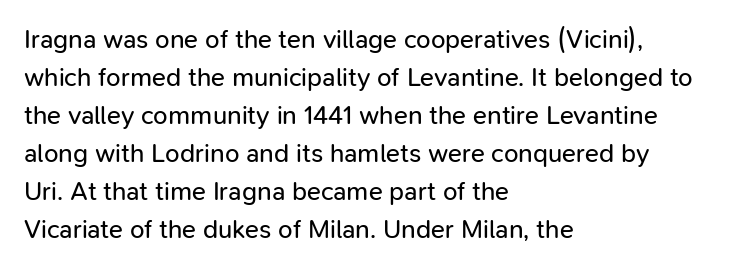
Q: Is the text bold? A: No.
Q: Is the text italic (slanted)? A: No, it is upright.
Q: Is the text underlined? A: No.
Q: How is the paragraph aligned? A: Left-aligned.
Q: Is the spacing between letters normal or unusually wide? A: Normal.
Q: Is the spacing between lines tight, normal or loose? A: Normal.
